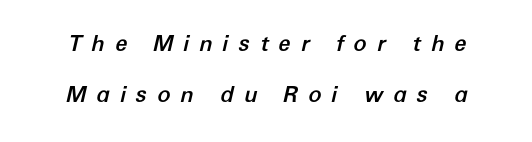
The image shows 22 px text type, italic (leaning right); set loose line spacing (2.31x), unusually wide letter spacing (+0.45 em), not underlined.
